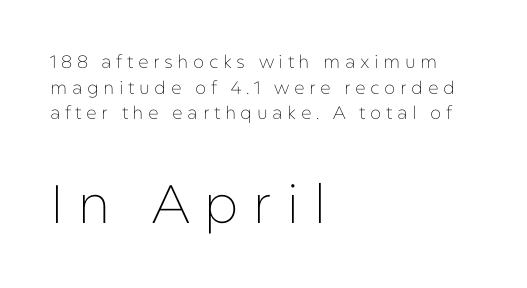
Q: Is the text bold? A: No.
Q: Is the text italic (slanted)? A: No, it is upright.
Q: Is the typeface a serif or a sans-serif typeface? A: Sans-serif.
Q: Is the text underlined? A: No.
Q: How is the paragraph aligned? A: Left-aligned.
Q: Is the spacing between letters normal or unusually wide? A: Unusually wide.
Q: Is the spacing between lines tight, normal or loose? A: Normal.
Q: Which block of text is set in a larger size, the first (top) or the second (bottom)? A: The second (bottom) one.
Q: Width (condensed, normal, or wide)? A: Normal.
Q: Stroke contrast? A: Low.
Q: x-height? A: Medium.
Q: Monospaced? A: No.
